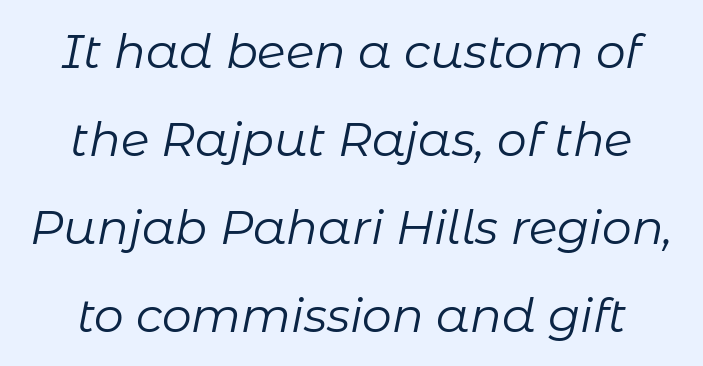
{"italic": "yes", "lean": "right", "slant_degrees": 11, "bold": "no", "weight": "regular", "width": "normal", "stroke_contrast": "low", "x_height": "medium", "monospaced": "no", "underline": "no", "line_spacing_ratio": 1.87, "letter_spacing": "normal", "letter_spacing_em": 0.0, "glyph_px": 47}
